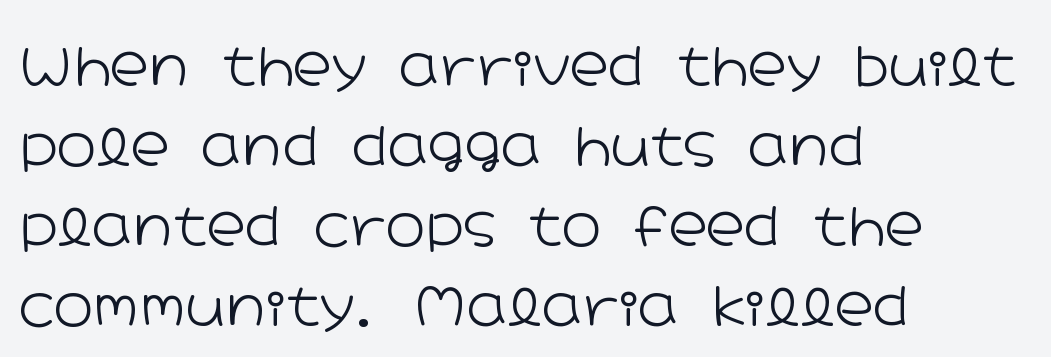
The image shows 54 px light, wide sans-serif type, upright; set left-aligned, normal line spacing (1.48x), normal letter spacing, not underlined; low stroke contrast and a medium x-height.
